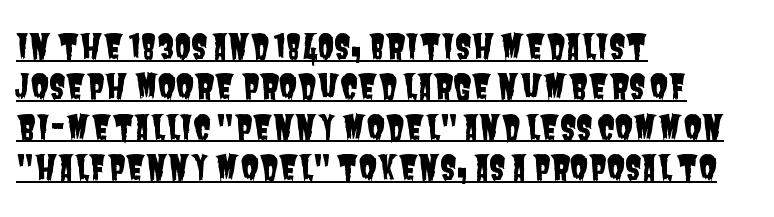
{"serif": "no", "width": "condensed", "stroke_contrast": "low", "x_height": "large", "monospaced": "no", "underline": "yes", "align": "left", "line_spacing_ratio": 1.22, "letter_spacing": "normal", "letter_spacing_em": 0.0, "glyph_px": 33}
